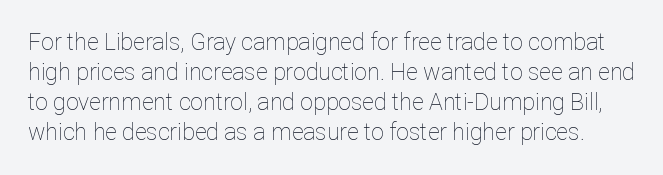
Q: Is the text bold? A: No.
Q: Is the text italic (slanted)? A: No, it is upright.
Q: Is the text underlined? A: No.
Q: Is the spacing between letters normal or unusually wide? A: Normal.
Q: Is the spacing between lines tight, normal or loose? A: Normal.
